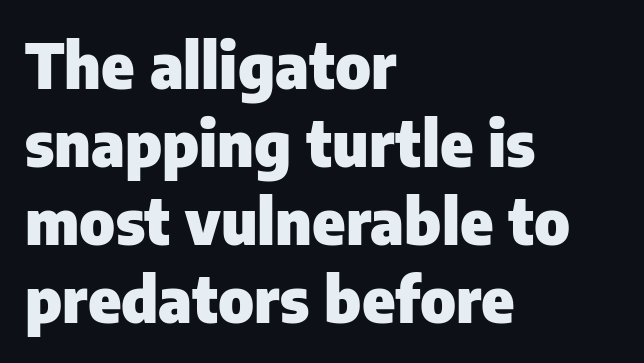
The image shows 62 px heavy sans-serif type, upright; set left-aligned, normal line spacing (1.26x), normal letter spacing, not underlined; low stroke contrast and a medium x-height.
